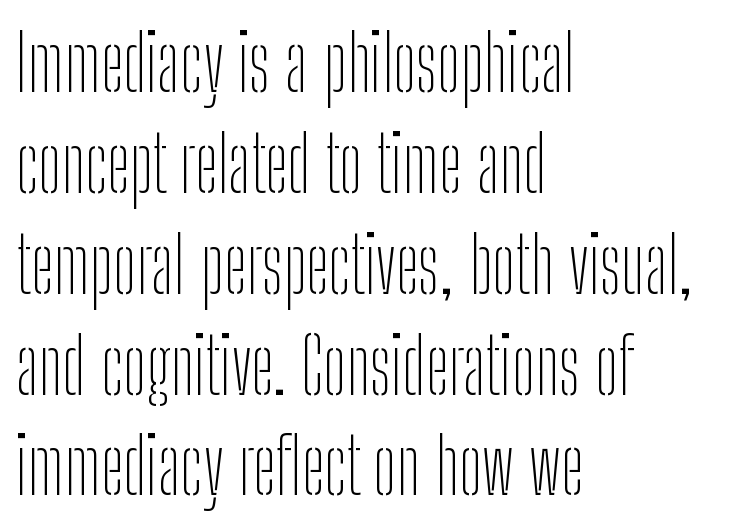
{"serif": "no", "italic": "no", "bold": "no", "weight": "thin", "width": "condensed", "stroke_contrast": "low", "x_height": "medium", "monospaced": "no", "underline": "no", "align": "left", "line_spacing": "normal", "line_spacing_ratio": 1.31, "letter_spacing": "normal", "letter_spacing_em": 0.0, "glyph_px": 77}
